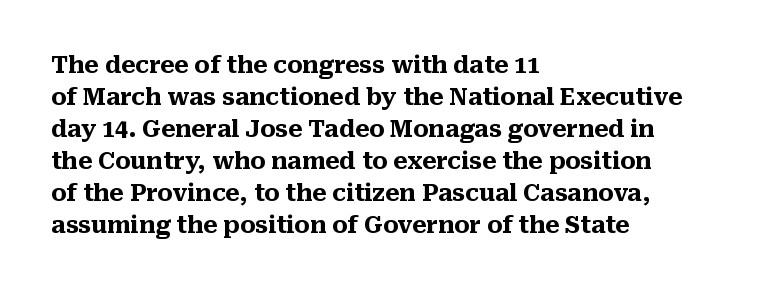
Compared with typical paragraphs, the rows here are spaced about the same. In terms of posture, this sample is upright. You'd pick this weight for a headline — it's a proper bold. Typeset ragged right — the left edge is the straight one.
